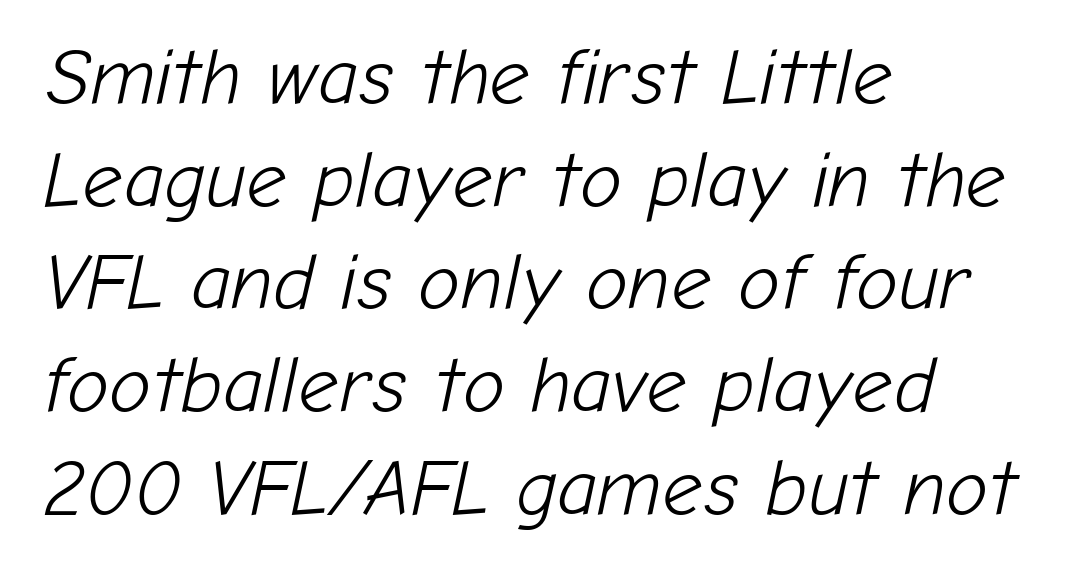
{"italic": "yes", "lean": "right", "slant_degrees": 12, "bold": "no", "weight": "light", "width": "normal", "stroke_contrast": "low", "x_height": "medium", "monospaced": "no", "underline": "no", "align": "left", "line_spacing": "normal", "line_spacing_ratio": 1.3, "letter_spacing": "normal", "letter_spacing_em": 0.0, "glyph_px": 79}
